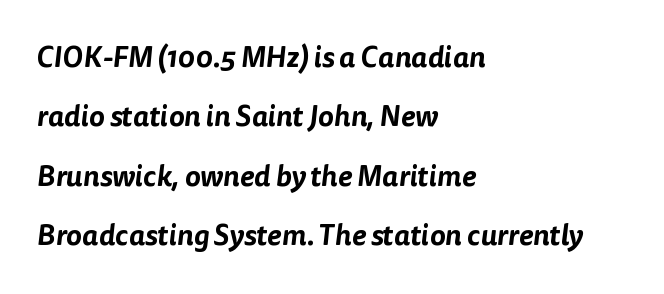
The image shows 29 px sans-serif type; set left-aligned, loose line spacing (2.05x), normal letter spacing, not underlined; low stroke contrast and a medium x-height.
